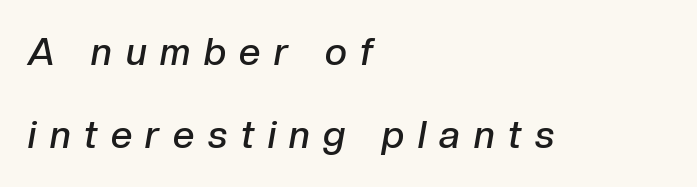
{"italic": "yes", "lean": "right", "slant_degrees": 10, "bold": "semi", "weight": "semibold", "width": "normal", "stroke_contrast": "low", "x_height": "medium", "monospaced": "no", "underline": "no", "align": "left", "line_spacing": "loose", "line_spacing_ratio": 2.19, "letter_spacing": "wide", "letter_spacing_em": 0.36, "glyph_px": 38}
